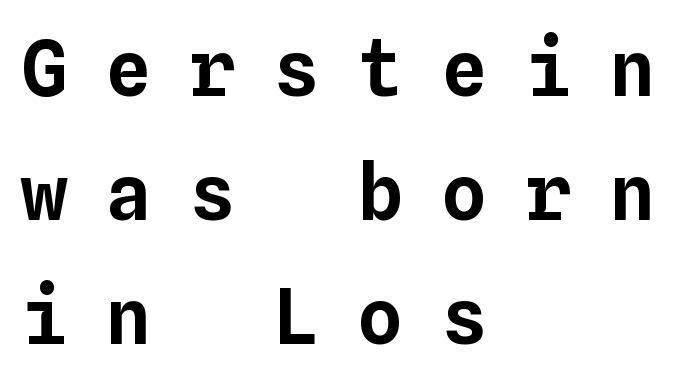
Here the glyphs are tracked loosely, breaking word shapes into spaced letters. Quick note: interline space is typical. These lines were composed using upright roman letters. The setting favours the left margin, as ordinary paragraphs usually do. This sample has the even, mechanical cadence of fixed-width lettering.
